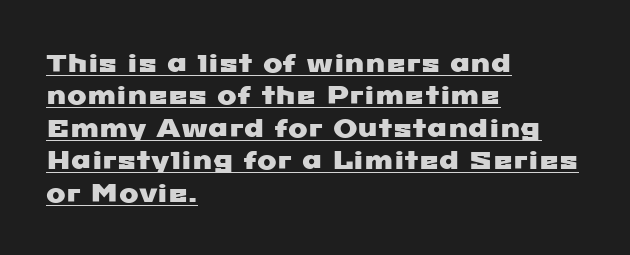
The image shows 26 px text type; set left-aligned, normal line spacing (1.25x), normal letter spacing, underlined.
